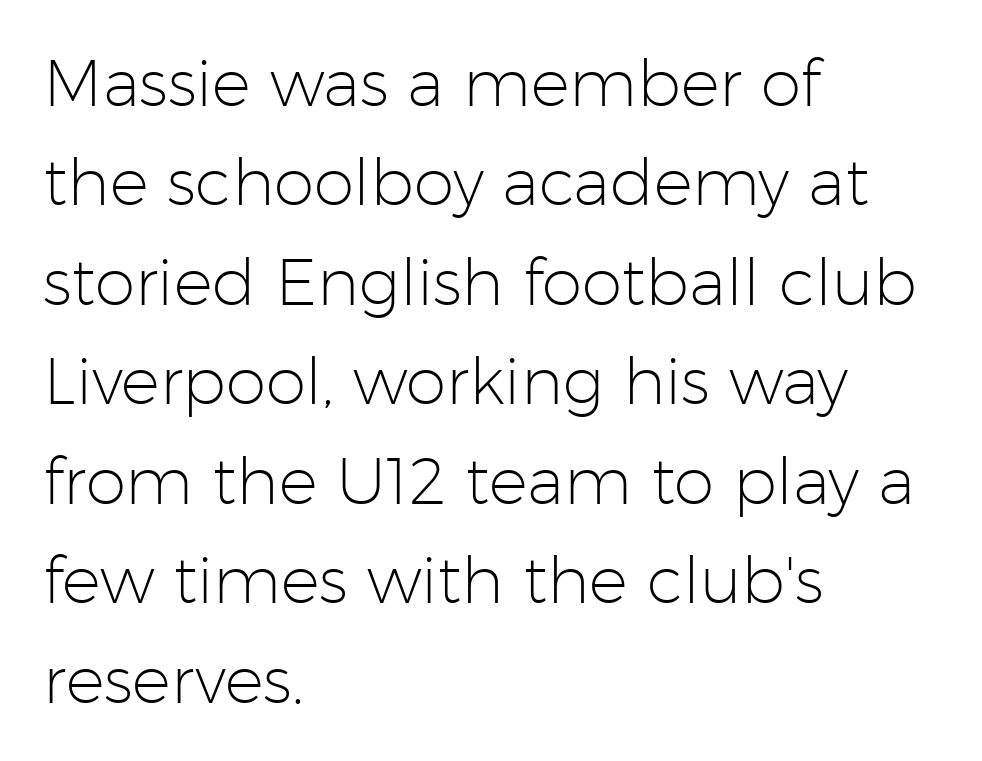
{"serif": "no", "italic": "no", "bold": "no", "weight": "light", "width": "normal", "stroke_contrast": "low", "x_height": "medium", "monospaced": "no", "underline": "no", "align": "left", "line_spacing": "normal", "line_spacing_ratio": 1.53, "letter_spacing": "normal", "letter_spacing_em": 0.0, "glyph_px": 65}
